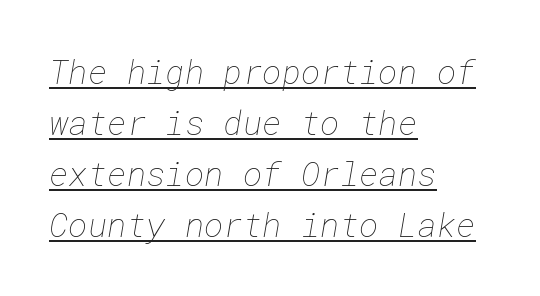
The image shows 33 px thin type; set left-aligned, normal line spacing (1.55x), normal letter spacing, underlined; low stroke contrast and a medium x-height.
